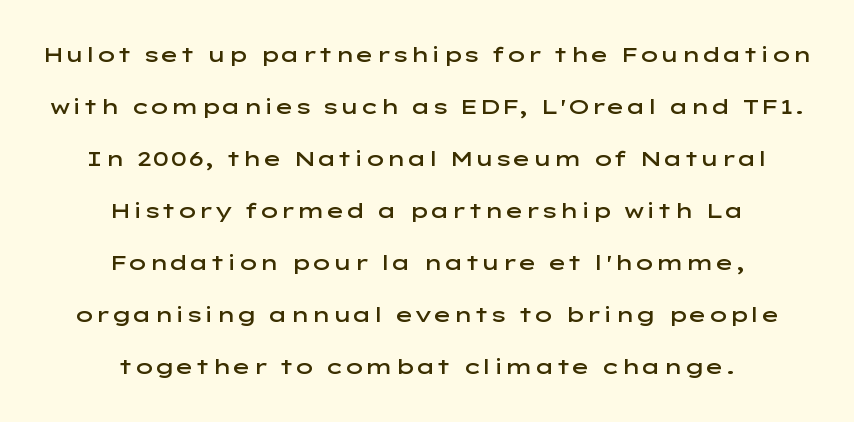
The leading is generous, giving the passage an open texture. Horizontal alignment here is central, giving a formal, balanced look. You can tell it's not italic because the verticals are truly vertical. The line texture is even and compact thanks to regular tracking. As a designer I'd log this as weight 600, semibold.
